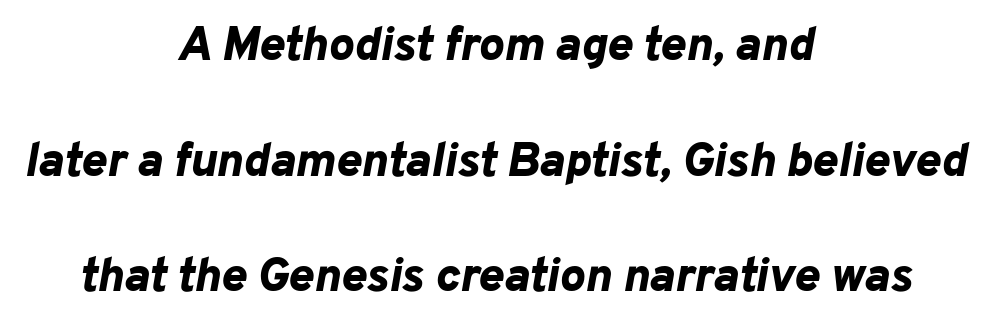
The image shows 48 px bold type, italic (leaning right); set centered, loose line spacing (2.41x), normal letter spacing, not underlined; low stroke contrast and a medium x-height.
